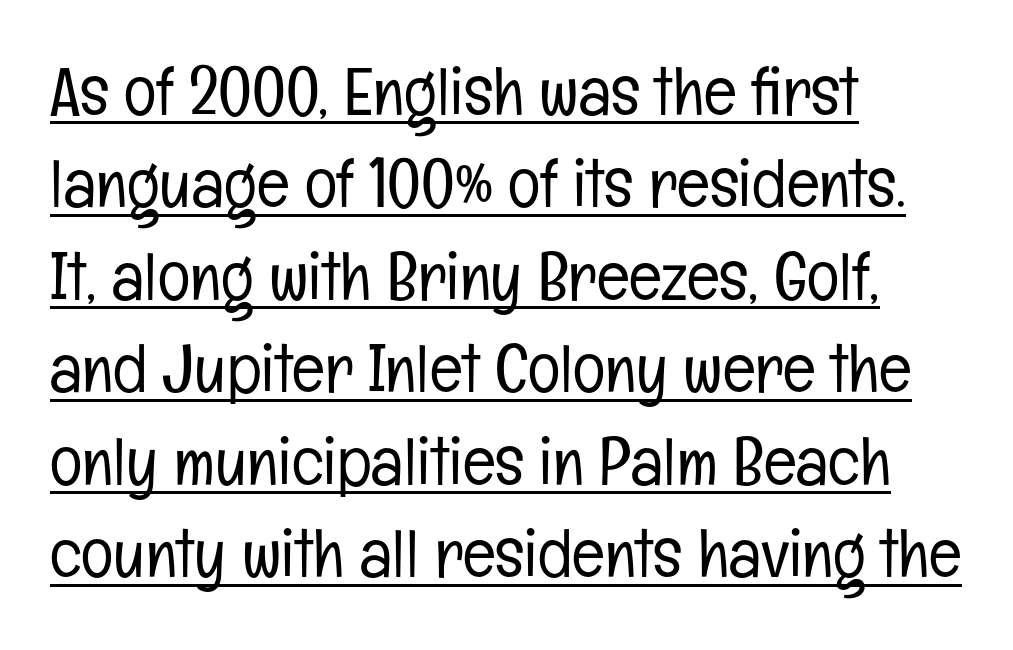
The image shows 68 px light, condensed sans-serif type, upright; set left-aligned, normal line spacing (1.36x), normal letter spacing, underlined; low stroke contrast and a medium x-height.
